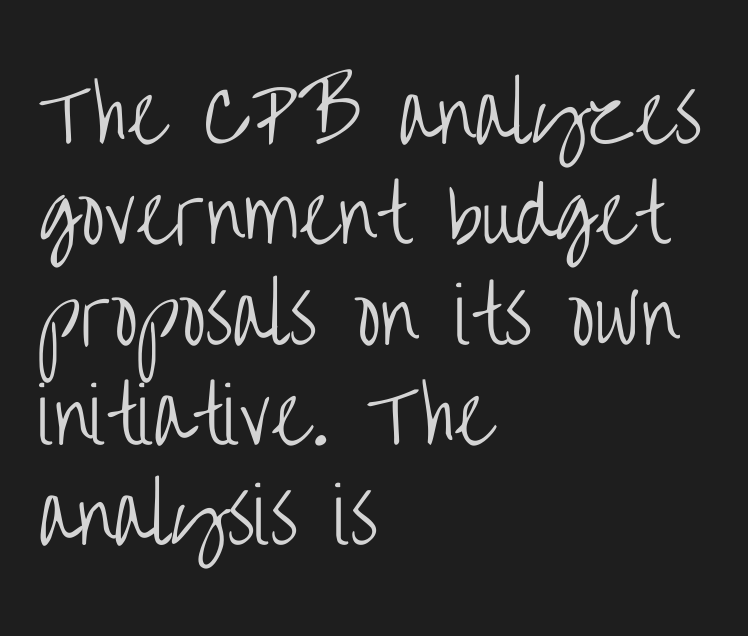
Lines of text with bare space underneath. The lines are quadded left. Spacing between characters is what you'd get straight out of the box. Compared with typical paragraphs, the rows here are spaced about the same. Think of a printed novel: that variable character pitch is what you see here. Weight class: somewhere from thin through regular.
